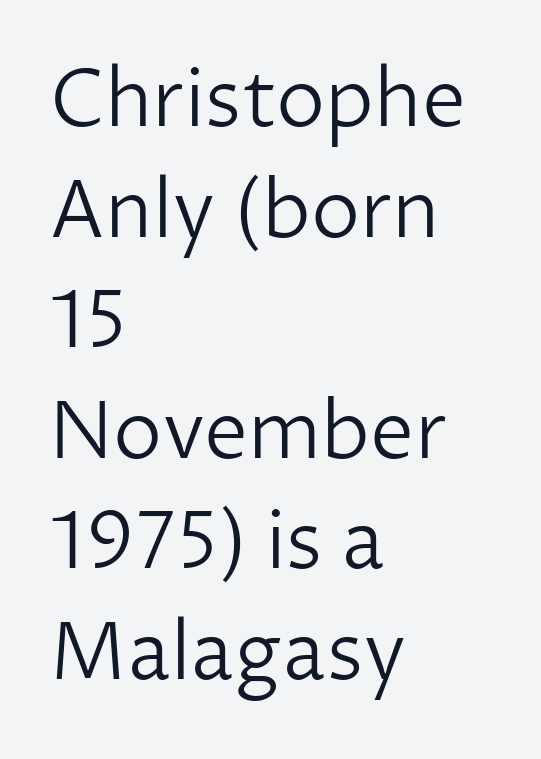
The image shows 79 px light sans-serif type, upright; set left-aligned, normal line spacing (1.4x), normal letter spacing, not underlined; low stroke contrast and a medium x-height.
